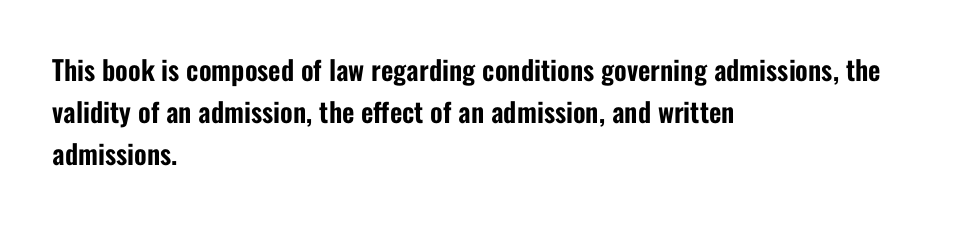
Quick note: underline off. The typesetter chose a ragged-right arrangement here. Posture: straight, roman, zero tilt. Leading: standard. Words appear dense and cohesive because spacing is normal.
